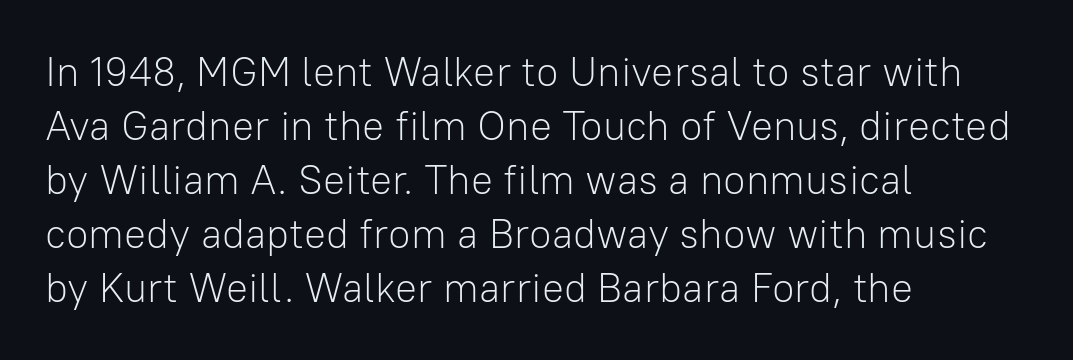
Q: Is the text bold? A: No.
Q: Is the text italic (slanted)? A: No, it is upright.
Q: Is the typeface a serif or a sans-serif typeface? A: Sans-serif.
Q: Is the text underlined? A: No.
Q: How is the paragraph aligned? A: Left-aligned.
Q: Is the spacing between letters normal or unusually wide? A: Normal.
Q: Is the spacing between lines tight, normal or loose? A: Normal.
Q: Width (condensed, normal, or wide)? A: Normal.
Q: Stroke contrast? A: Low.
Q: x-height? A: Medium.
Q: Monospaced? A: No.
